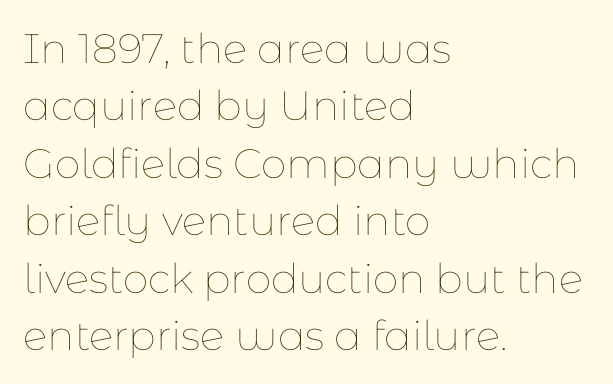
This is the regular roman posture of the typeface. Looks like regular typesetting: each glyph gets only the width it needs. Vertical spacing — default. Compared with a centered layout, this one pins lines to the left instead.
